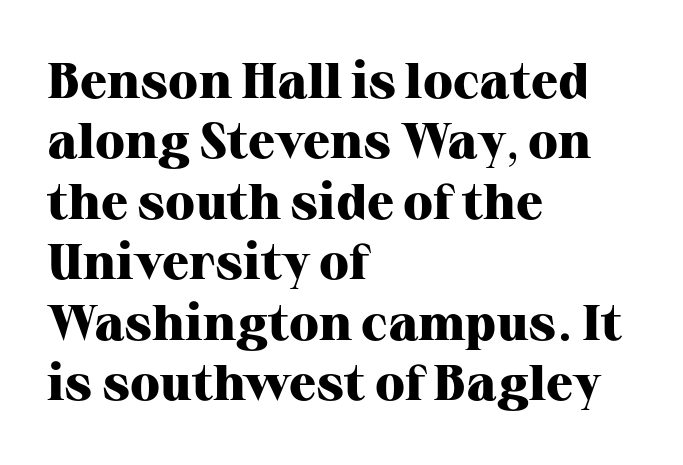
Q: Is the text bold? A: Yes.
Q: Is the text italic (slanted)? A: No, it is upright.
Q: Is the typeface a serif or a sans-serif typeface? A: Serif.
Q: Is the text underlined? A: No.
Q: How is the paragraph aligned? A: Left-aligned.
Q: Is the spacing between letters normal or unusually wide? A: Normal.
Q: Width (condensed, normal, or wide)? A: Normal.
Q: Stroke contrast? A: High.
Q: x-height? A: Medium.
Q: Monospaced? A: No.
